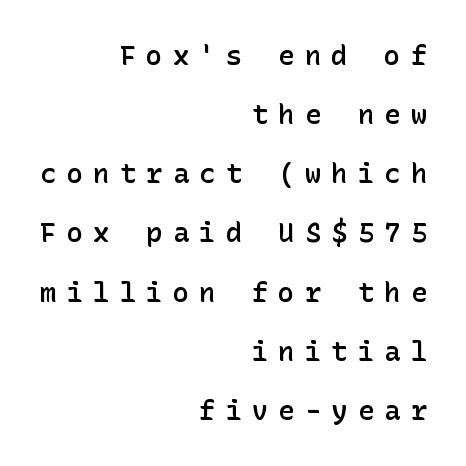
Q: Is the text bold? A: Semi-bold.
Q: Is the text italic (slanted)? A: No, it is upright.
Q: Is the text underlined? A: No.
Q: How is the paragraph aligned? A: Right-aligned.
Q: Is the spacing between letters normal or unusually wide? A: Unusually wide.
Q: Is the spacing between lines tight, normal or loose? A: Loose.
